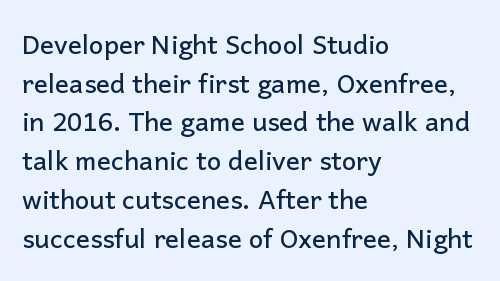
{"italic": "no", "underline": "no", "align": "left", "line_spacing": "normal", "line_spacing_ratio": 1.49, "letter_spacing": "normal", "letter_spacing_em": 0.0, "glyph_px": 26}
